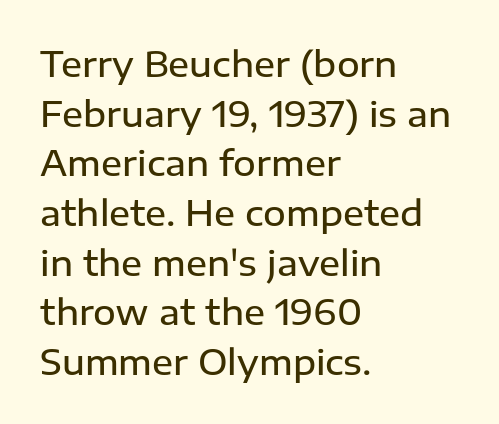
The passage shown is not underscored anywhere. Here the designer chose a conventional face with non-uniform glyph widths. Horizontally, the lines are justified to the leading edge only. Quick note: not italic, upright. Check where the strokes stop: nothing finishes them off — pure sans. Is the letter spacing exaggerated? No — it looks like the ordinary default.
